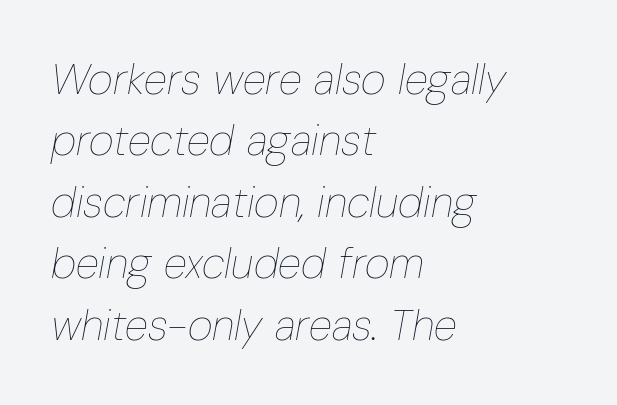
The image shows 43 px thin, condensed type, italic (leaning right); set left-aligned, normal line spacing (1.43x), normal letter spacing, not underlined; low stroke contrast and a medium x-height.
